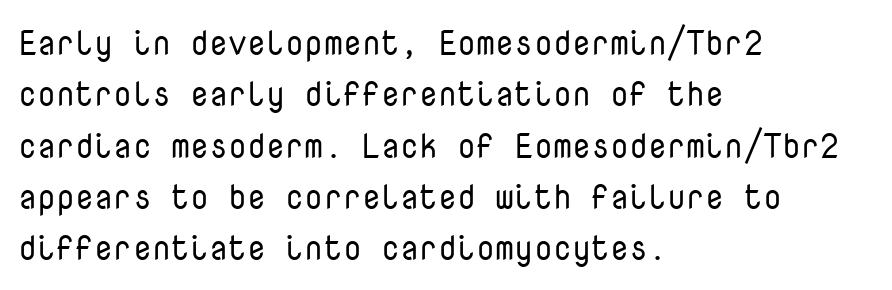
Check the space under the baseline: it is left empty. Normally led — the rows are evenly, conventionally spaced. Each letter, wide or thin by design, is forced into the same width here. Each word holds together tightly as a unit, with standard inter-letter gaps.
